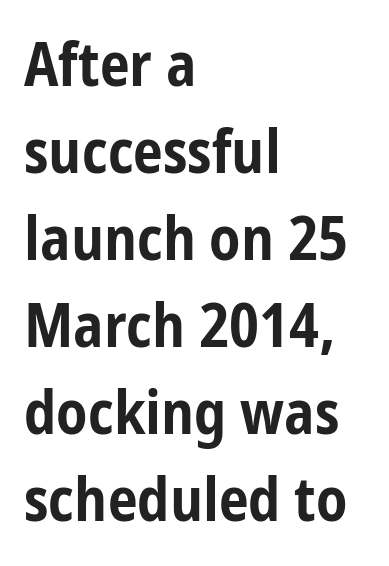
Leftover space on each line is placed entirely after the last word. What kind of face is this? One without serifs — a sans. Style check: upright. These lines carry a lot of weight — the face is fully bold. Between one letter and the next there's only the usual sliver of space. Each letter keeps its own natural width here, so spacing adapts to shape.
